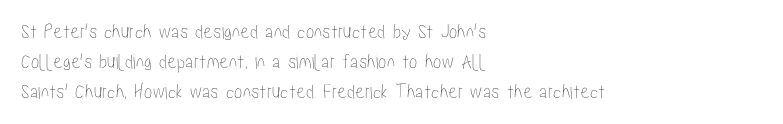
{"italic": "no", "underline": "no", "align": "left", "line_spacing": "normal", "line_spacing_ratio": 1.42, "letter_spacing": "normal", "letter_spacing_em": 0.0, "glyph_px": 21}
